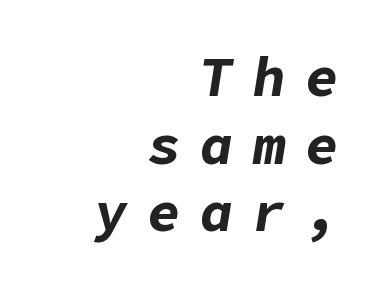
{"italic": "yes", "lean": "right", "slant_degrees": 9, "bold": "yes", "weight": "bold", "width": "normal", "stroke_contrast": "low", "x_height": "medium", "underline": "no", "align": "right", "line_spacing_ratio": 1.23, "letter_spacing": "wide", "letter_spacing_em": 0.36, "glyph_px": 55}
